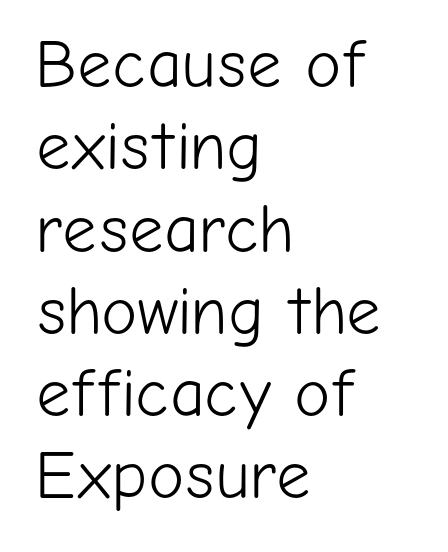
{"serif": "no", "italic": "no", "bold": "no", "weight": "light", "width": "normal", "stroke_contrast": "low", "x_height": "medium", "monospaced": "no", "underline": "no", "align": "left", "line_spacing_ratio": 1.21, "letter_spacing": "normal", "letter_spacing_em": 0.0, "glyph_px": 68}
